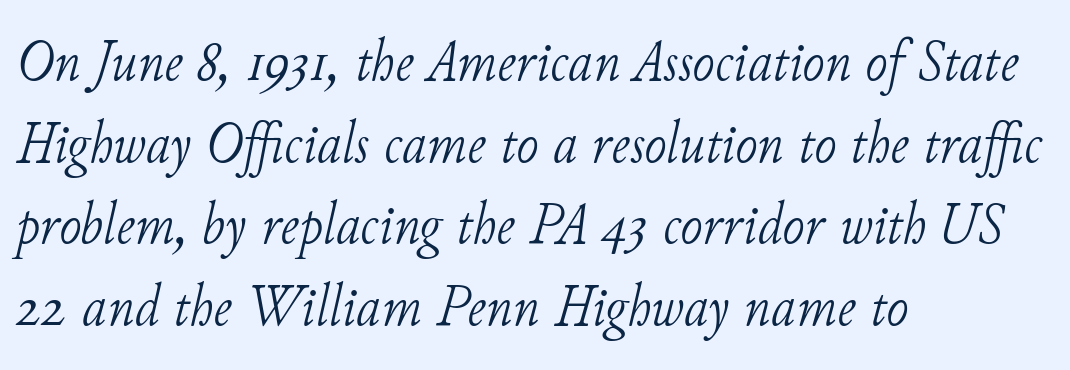
Q: Is the text bold? A: No.
Q: Is the text italic (slanted)? A: Yes, it leans right by about 11 degrees.
Q: Is the typeface a serif or a sans-serif typeface? A: Serif.
Q: Is the text underlined? A: No.
Q: How is the paragraph aligned? A: Left-aligned.
Q: Is the spacing between letters normal or unusually wide? A: Normal.
Q: Is the spacing between lines tight, normal or loose? A: Normal.
Q: Width (condensed, normal, or wide)? A: Normal.
Q: Stroke contrast? A: Low.
Q: x-height? A: Small.
Q: Monospaced? A: No.
